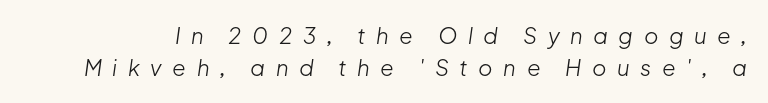
Horizontal bands of white between lines are of average thickness. Nobody drew a line under any word here. What stands out about the letter spacing? Its width — letters are far apart. Characters are canted at an angle relative to the baseline's perpendicular.
